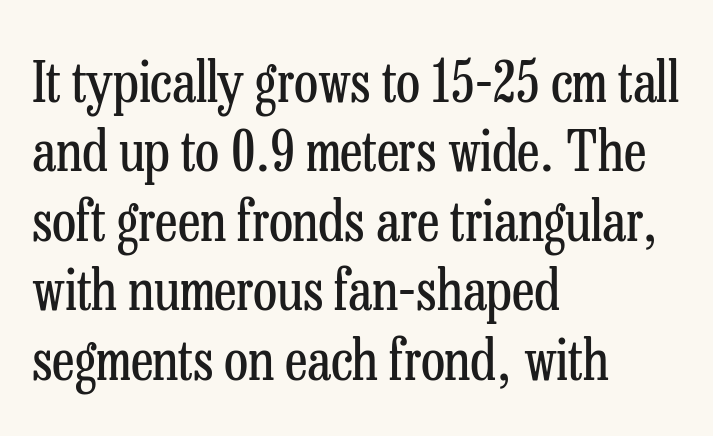
This rendering leaves character spacing at its baseline value. Casual observation: everything's shoved over to the left. Quick note: underline off. Caption: face not bold, strokes unweighted. Italic: no, the glyphs are upright roman.
